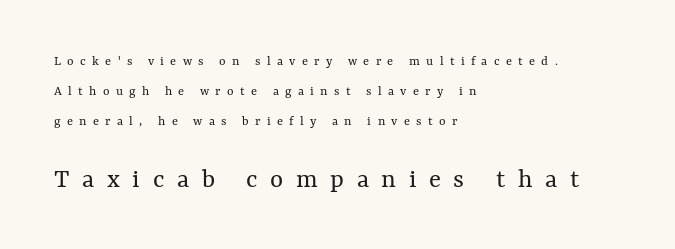
Weight: in the light-to-regular range. Interline gaps are noticeably wide in this sample. You get the small type first, then a jump to larger type. The typesetter chose a ragged-right arrangement here. Every stem runs plumb, perpendicular to the baseline. The gaps between neighbouring characters are conspicuously large.
